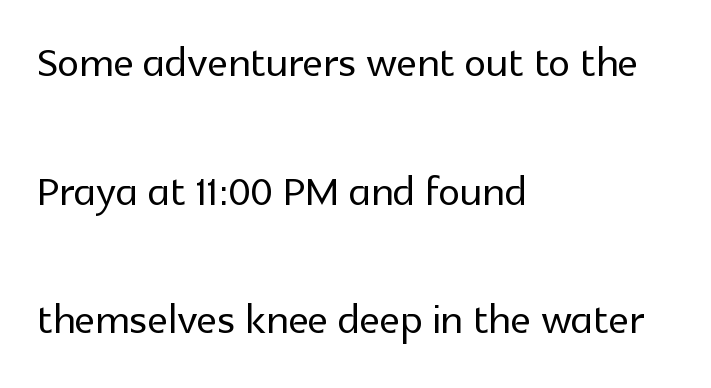
The image shows 55 px sans-serif type, upright; set left-aligned, loose line spacing (2.34x), normal letter spacing, not underlined; a medium x-height.
